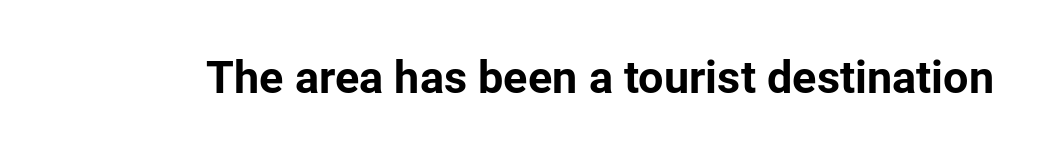
The image shows 45 px bold sans-serif type, upright; set normal letter spacing, not underlined; low stroke contrast and a medium x-height.
